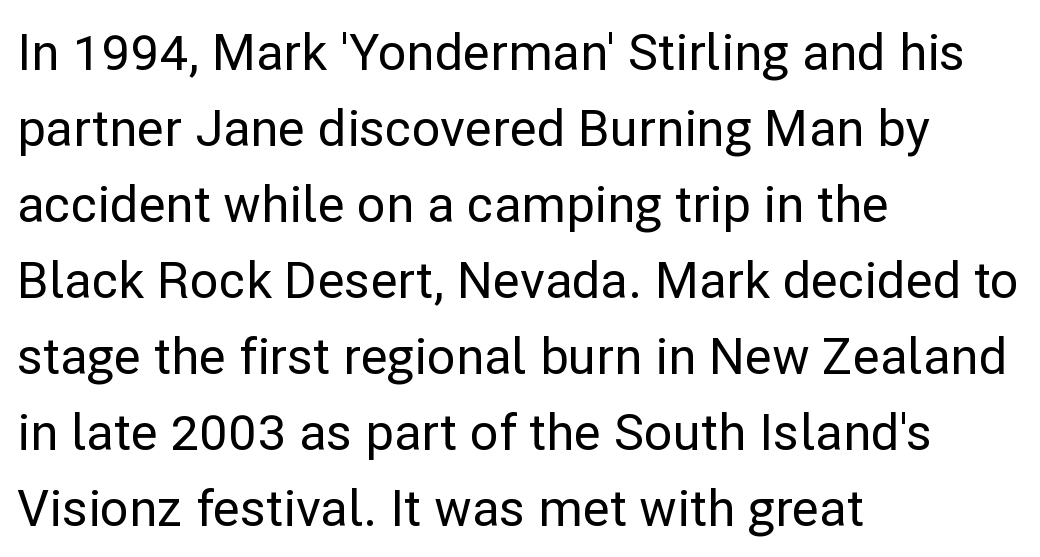
{"serif": "no", "italic": "no", "width": "normal", "stroke_contrast": "low", "x_height": "medium", "monospaced": "no", "underline": "no", "align": "left", "line_spacing": "normal", "line_spacing_ratio": 1.52, "letter_spacing": "normal", "letter_spacing_em": 0.0, "glyph_px": 50}
